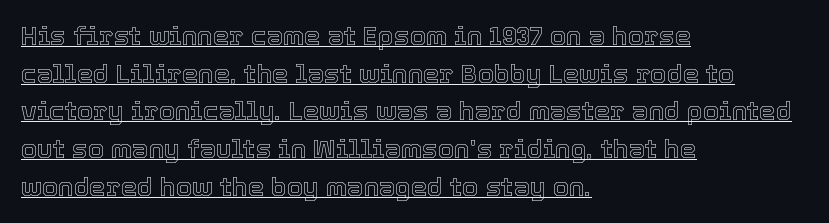
The image shows 26 px text type, upright; set left-aligned, normal line spacing (1.45x), normal letter spacing, underlined.
